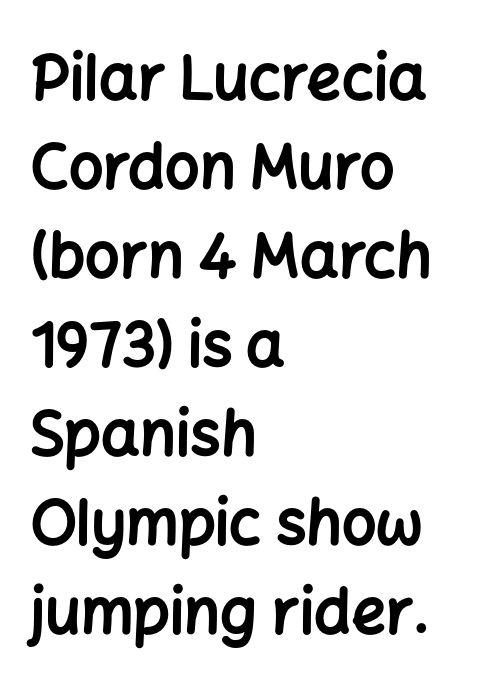
The typesetter chose a ragged-right arrangement here. Quick note: interline space is typical. Proportional: the letters do not fall into vertical columns. Underlining? Definitely not there.
